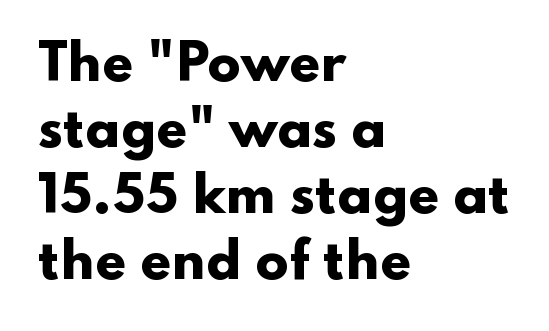
The image shows 49 px heavy, wide sans-serif type, upright; set left-aligned, normal line spacing (1.35x), normal letter spacing, not underlined; low stroke contrast and a small x-height.
